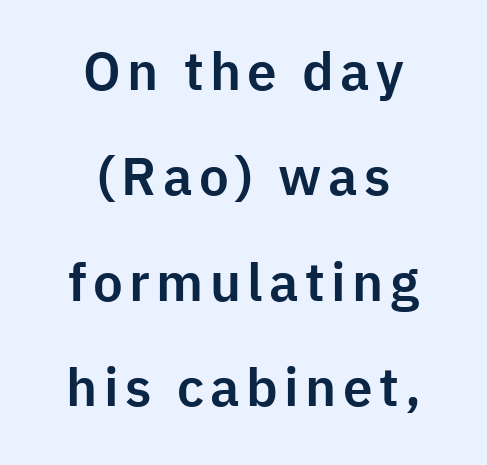
Q: Is the text italic (slanted)? A: No, it is upright.
Q: Is the typeface a serif or a sans-serif typeface? A: Sans-serif.
Q: Is the text underlined? A: No.
Q: How is the paragraph aligned? A: Centered.
Q: Is the spacing between lines tight, normal or loose? A: Loose.
Q: Width (condensed, normal, or wide)? A: Normal.
Q: Stroke contrast? A: Low.
Q: x-height? A: Medium.
Q: Monospaced? A: No.
